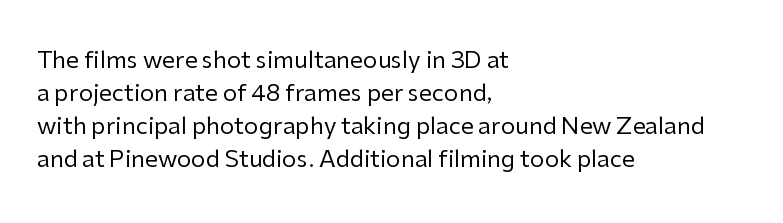
Does extra space separate the letters? No, they use regular spacing. The rendering anchors every line to the left-hand side. The axis of the letterforms is exactly vertical. These lines sit exactly where default settings would place them. Ink coverage per letter is moderate at most. Bare-footed words on every line.
